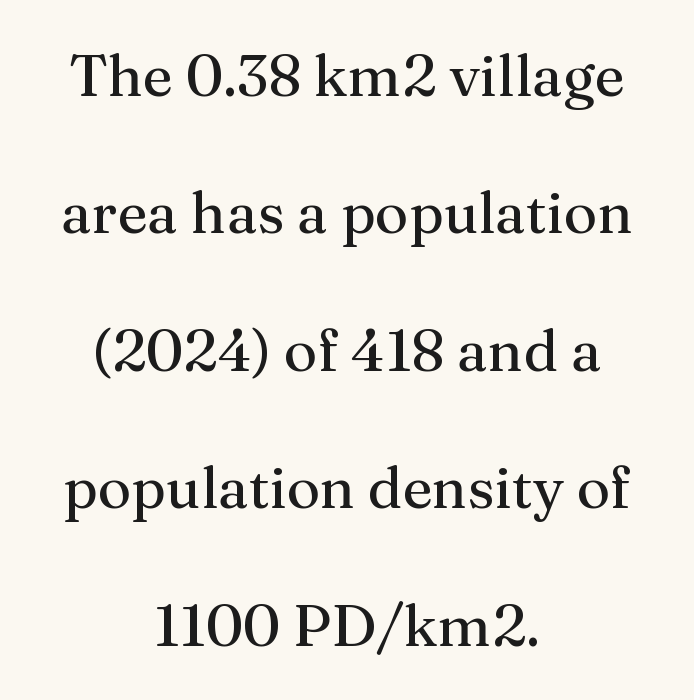
{"serif": "yes", "italic": "no", "bold": "no", "weight": "regular", "width": "normal", "stroke_contrast": "medium", "x_height": "medium", "monospaced": "no", "underline": "no", "align": "center", "line_spacing": "loose", "line_spacing_ratio": 2.37, "letter_spacing": "normal", "letter_spacing_em": 0.0, "glyph_px": 58}
